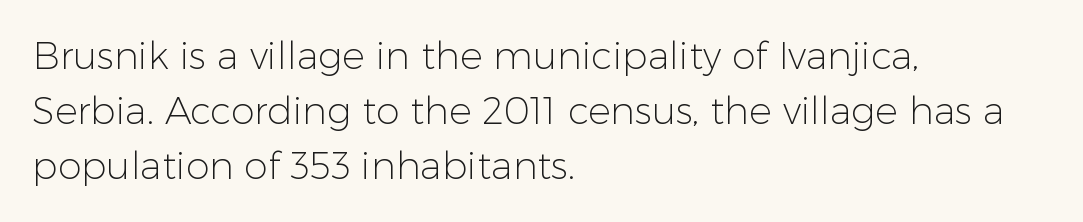
Font category for this specimen: sans-serif. Letter spacing: default. Casual observation: everything's shoved over to the left. This reads as an unemphasized weight, regular at the heaviest.
